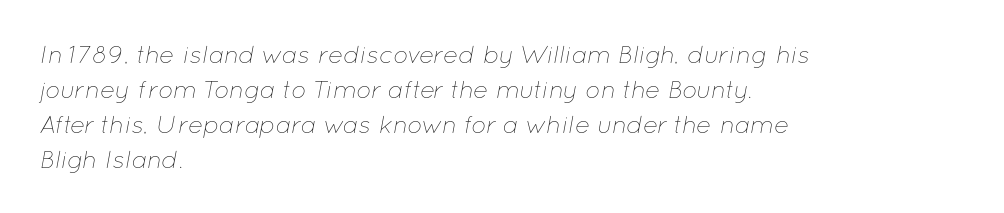
The letters sit at their default tracking, neither squeezed nor spread. The passage is arranged the way most books set body copy — flush left. Stems and bowls with no extra thickness — not bold. Vertical spacing — default.
